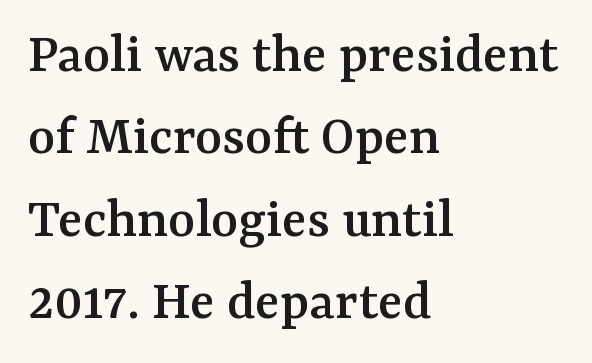
Q: Is the text italic (slanted)? A: No, it is upright.
Q: Is the typeface a serif or a sans-serif typeface? A: Serif.
Q: Is the text underlined? A: No.
Q: How is the paragraph aligned? A: Left-aligned.
Q: Is the spacing between letters normal or unusually wide? A: Normal.
Q: Is the spacing between lines tight, normal or loose? A: Normal.
Q: Width (condensed, normal, or wide)? A: Normal.
Q: Stroke contrast? A: Medium.
Q: x-height? A: Medium.
Q: Monospaced? A: No.
